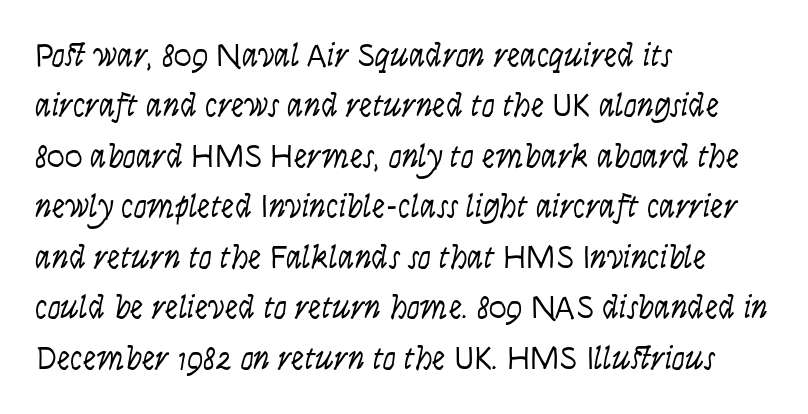
Yep, that's italic — everything's leaning. Character widths vary here, with narrow letters taking less room than wide ones. Letters have the restrained weight of plain body copy at most. This sample is left-justified, so line endings fall wherever the words run out. Nobody touched the tracking dial on this one. The line-height multiplier appears to be the usual default.
